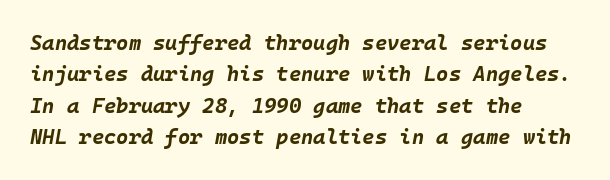
The image shows 21 px bold type, italic (leaning right); set left-aligned, normal line spacing (1.5x), normal letter spacing, not underlined.
